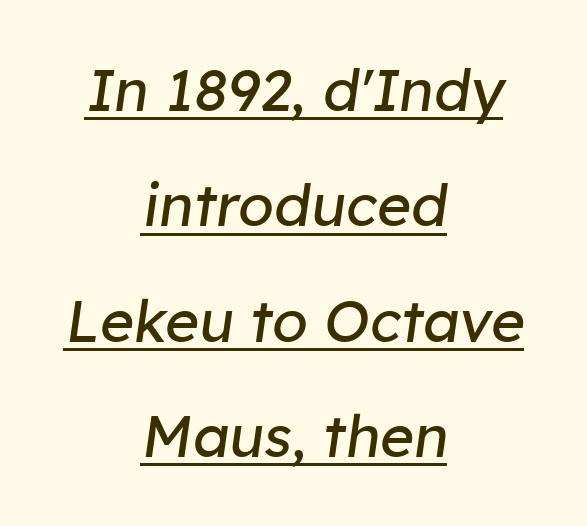
The image shows 58 px regular-weight type, italic (leaning right); set centered, loose line spacing (1.99x), normal letter spacing, underlined; low stroke contrast and a medium x-height.
